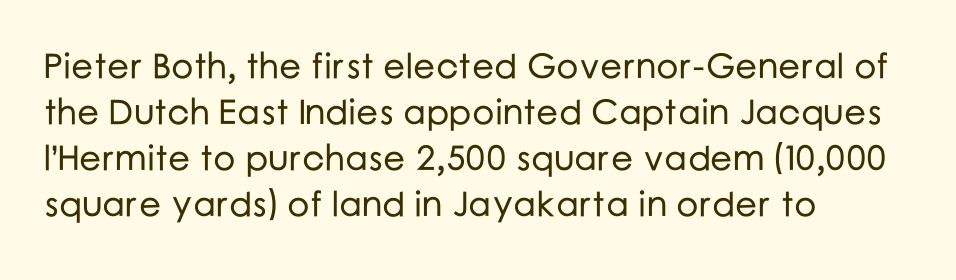
If you drew a line through each stem, it would be perfectly vertical. Do the characters align in a grid? No, the font is proportional. Students, note that the glyphs here touch the page at normal intervals. The typeface chosen for these lines omits serifs. Rows of type keep a routine distance in the vertical direction.
